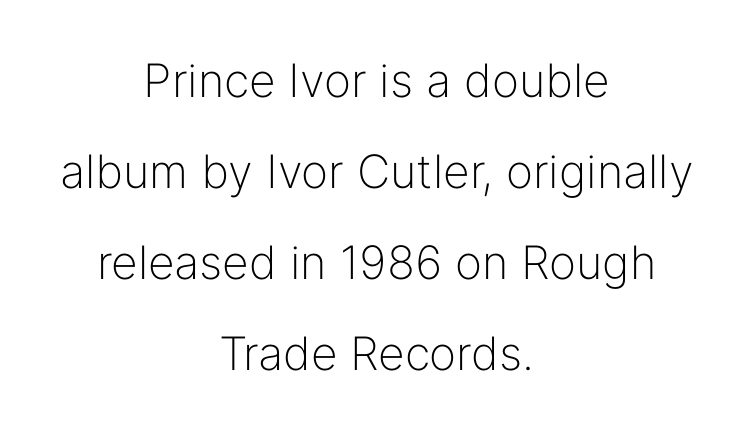
Q: Is the text bold? A: No.
Q: Is the text italic (slanted)? A: No, it is upright.
Q: Is the typeface a serif or a sans-serif typeface? A: Sans-serif.
Q: Is the text underlined? A: No.
Q: How is the paragraph aligned? A: Centered.
Q: Is the spacing between letters normal or unusually wide? A: Normal.
Q: Is the spacing between lines tight, normal or loose? A: Loose.
Q: Width (condensed, normal, or wide)? A: Normal.
Q: Stroke contrast? A: Low.
Q: x-height? A: Medium.
Q: Monospaced? A: No.
